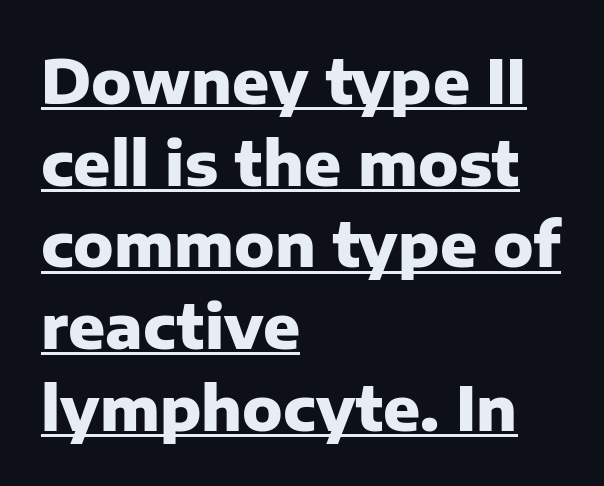
Strong, thick strokes mark this as bold type. Look at the tracking — it's just the regular setting, nothing added. The compositor pushed each line to the left boundary. Varying glyph widths throughout — classic text-font behaviour. This block has exactly the height ordinary leading produces.
